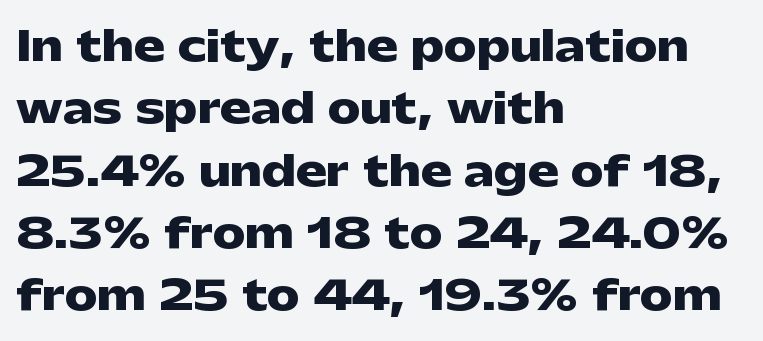
The image shows 41 px heavy, wide sans-serif type, upright; set left-aligned, normal line spacing (1.52x), normal letter spacing, not underlined; low stroke contrast and a medium x-height.
